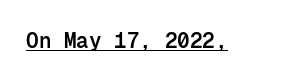
Upright lettering throughout. Nothing unusual about the tracking: characters are spaced as the font intends. This sample carries an underscore along the baseline area. How heavy is the stroke? Medium-heavy — a semibold, shy of bold.
